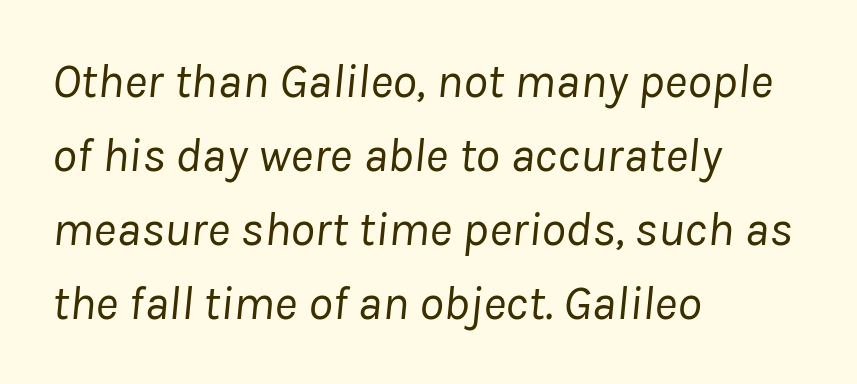
{"italic": "yes", "lean": "right", "slant_degrees": 8, "bold": "no", "weight": "regular", "width": "normal", "stroke_contrast": "low", "x_height": "medium", "monospaced": "no", "underline": "no", "align": "left", "line_spacing": "normal", "line_spacing_ratio": 1.51, "letter_spacing": "normal", "letter_spacing_em": 0.0, "glyph_px": 49}
